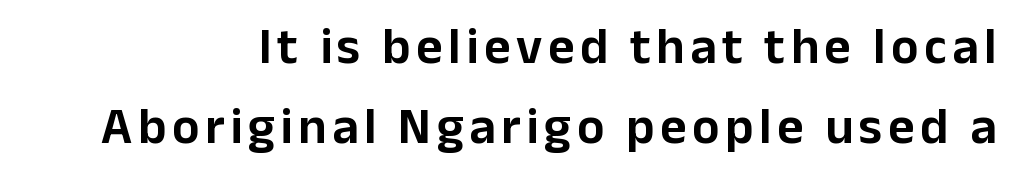
{"serif": "no", "italic": "no", "width": "normal", "stroke_contrast": "low", "x_height": "medium", "monospaced": "no", "underline": "no", "align": "right", "line_spacing": "normal", "line_spacing_ratio": 1.56, "glyph_px": 51}
